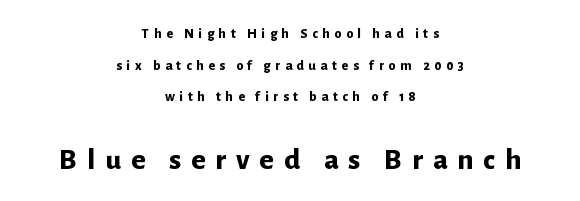
The image shows 30 px bold sans-serif type, upright; set centered, loose line spacing (2.26x), unusually wide letter spacing (+0.33 em), not underlined; the second (bottom) block is 2.14x larger; low stroke contrast and a medium x-height.
